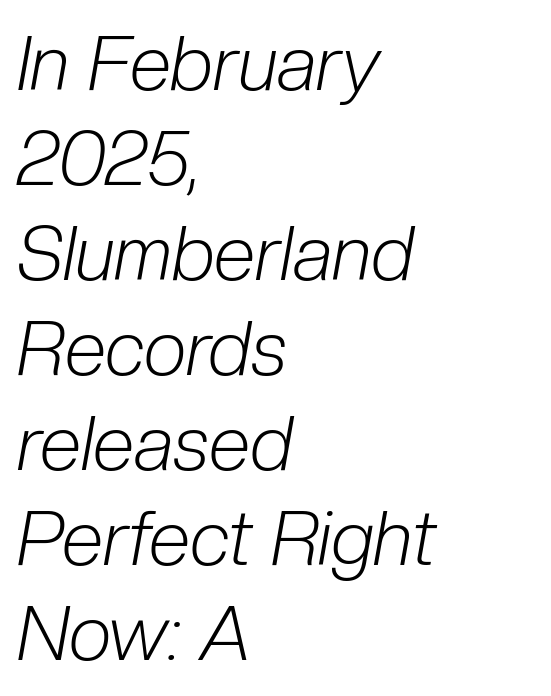
The image shows 76 px light, condensed type, italic (leaning right); set left-aligned, normal line spacing (1.25x), normal letter spacing, not underlined; low stroke contrast and a medium x-height.
